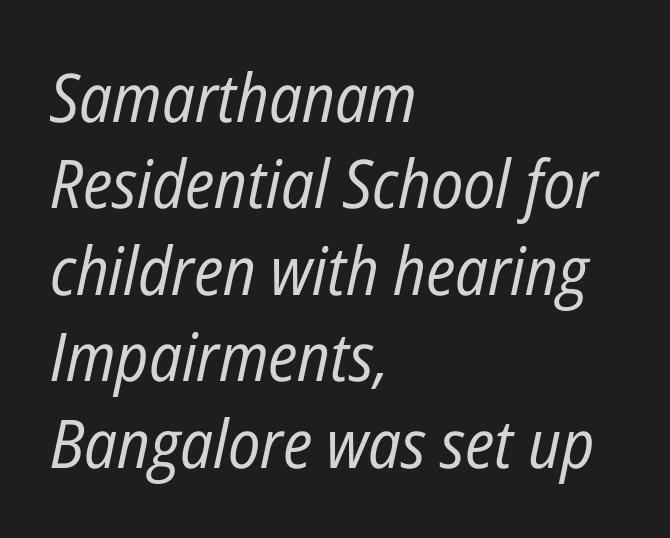
{"italic": "yes", "lean": "right", "slant_degrees": 12, "bold": "no", "weight": "regular", "width": "condensed", "stroke_contrast": "low", "x_height": "medium", "monospaced": "no", "underline": "no", "align": "left", "line_spacing": "normal", "line_spacing_ratio": 1.29, "letter_spacing": "normal", "letter_spacing_em": 0.0, "glyph_px": 67}
